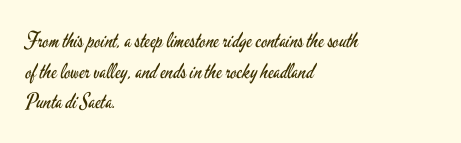
{"bold": "no", "underline": "no", "align": "left", "line_spacing": "normal", "line_spacing_ratio": 1.46, "letter_spacing": "normal", "letter_spacing_em": 0.0, "glyph_px": 21}
